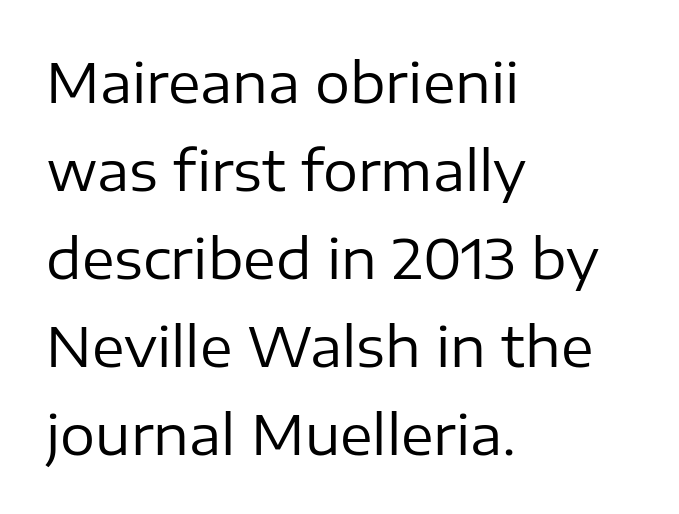
The image shows 55 px regular-weight sans-serif type, upright; set left-aligned, normal line spacing (1.6x), normal letter spacing, not underlined; low stroke contrast and a medium x-height.
